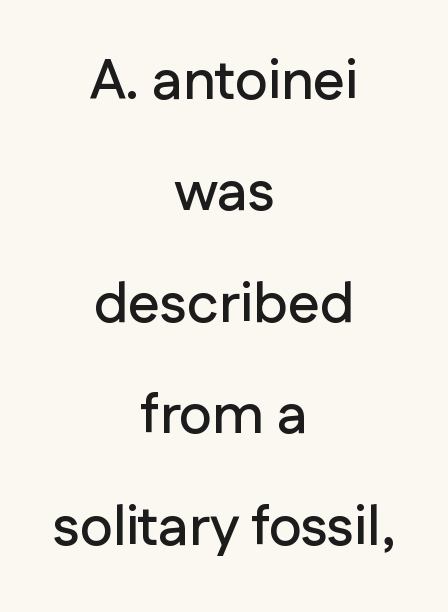
The image shows 56 px sans-serif type, upright; set centered, loose line spacing (1.99x), normal letter spacing, not underlined; low stroke contrast and a medium x-height.
